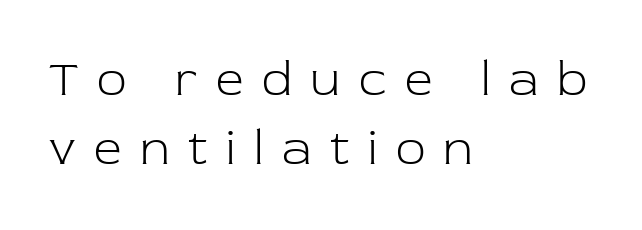
{"serif": "yes", "italic": "no", "bold": "no", "weight": "light", "width": "normal", "stroke_contrast": "low", "x_height": "medium", "monospaced": "no", "underline": "no", "align": "left", "line_spacing": "normal", "line_spacing_ratio": 1.41, "letter_spacing": "wide", "letter_spacing_em": 0.38, "glyph_px": 49}
